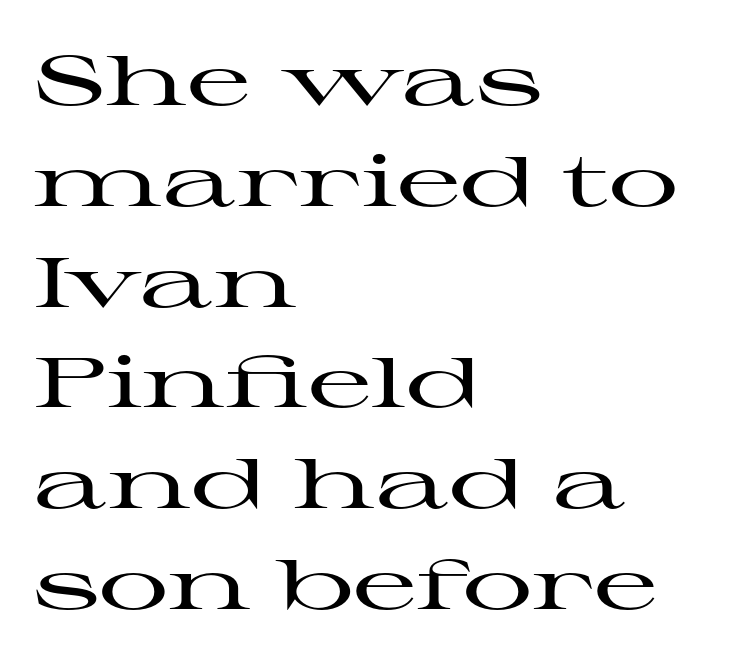
Q: Is the text italic (slanted)? A: No, it is upright.
Q: Is the typeface a serif or a sans-serif typeface? A: Serif.
Q: Is the text underlined? A: No.
Q: How is the paragraph aligned? A: Left-aligned.
Q: Is the spacing between letters normal or unusually wide? A: Normal.
Q: Is the spacing between lines tight, normal or loose? A: Normal.
Q: Width (condensed, normal, or wide)? A: Wide.
Q: Stroke contrast? A: High.
Q: x-height? A: Medium.
Q: Monospaced? A: No.
